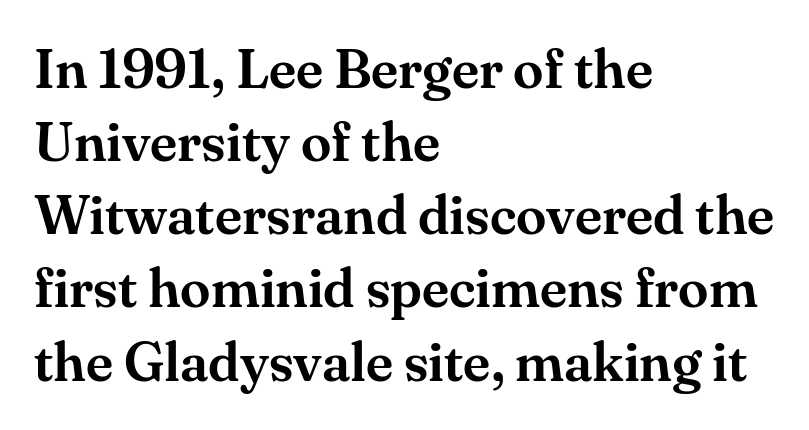
Q: Is the text italic (slanted)? A: No, it is upright.
Q: Is the typeface a serif or a sans-serif typeface? A: Serif.
Q: Is the text underlined? A: No.
Q: How is the paragraph aligned? A: Left-aligned.
Q: Is the spacing between letters normal or unusually wide? A: Normal.
Q: Is the spacing between lines tight, normal or loose? A: Normal.
Q: Width (condensed, normal, or wide)? A: Normal.
Q: Stroke contrast? A: Medium.
Q: x-height? A: Small.
Q: Monospaced? A: No.
